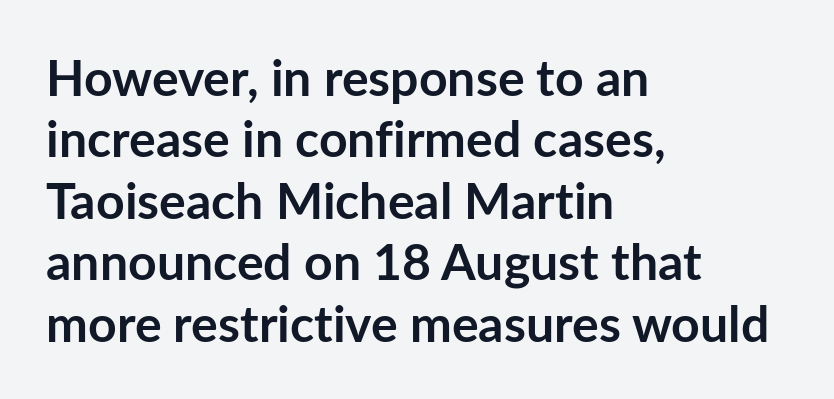
Q: Is the text bold? A: Yes.
Q: Is the text italic (slanted)? A: No, it is upright.
Q: Is the typeface a serif or a sans-serif typeface? A: Sans-serif.
Q: Is the text underlined? A: No.
Q: How is the paragraph aligned? A: Left-aligned.
Q: Is the spacing between letters normal or unusually wide? A: Normal.
Q: Width (condensed, normal, or wide)? A: Normal.
Q: Stroke contrast? A: Low.
Q: x-height? A: Medium.
Q: Monospaced? A: No.
